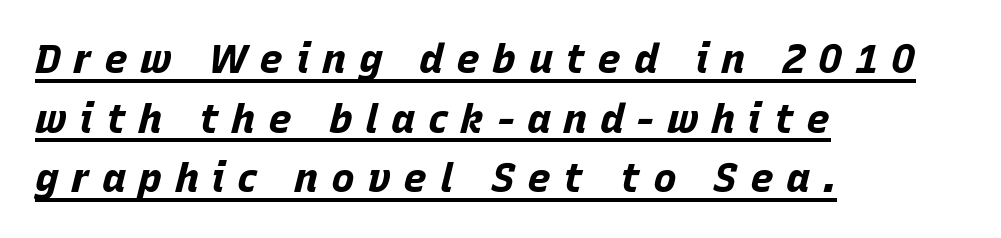
{"italic": "yes", "lean": "right", "slant_degrees": 15, "bold": "yes", "weight": "bold", "width": "normal", "stroke_contrast": "low", "x_height": "large", "monospaced": "no", "underline": "yes", "align": "left", "line_spacing": "normal", "line_spacing_ratio": 1.49, "letter_spacing": "wide", "letter_spacing_em": 0.31, "glyph_px": 40}
